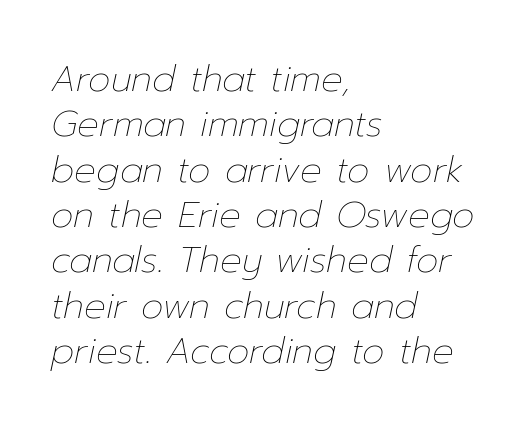
{"italic": "yes", "lean": "right", "slant_degrees": 12, "bold": "no", "weight": "thin", "width": "normal", "stroke_contrast": "low", "x_height": "medium", "monospaced": "no", "underline": "no", "align": "left", "line_spacing": "normal", "line_spacing_ratio": 1.26, "letter_spacing": "normal", "letter_spacing_em": 0.0, "glyph_px": 36}
